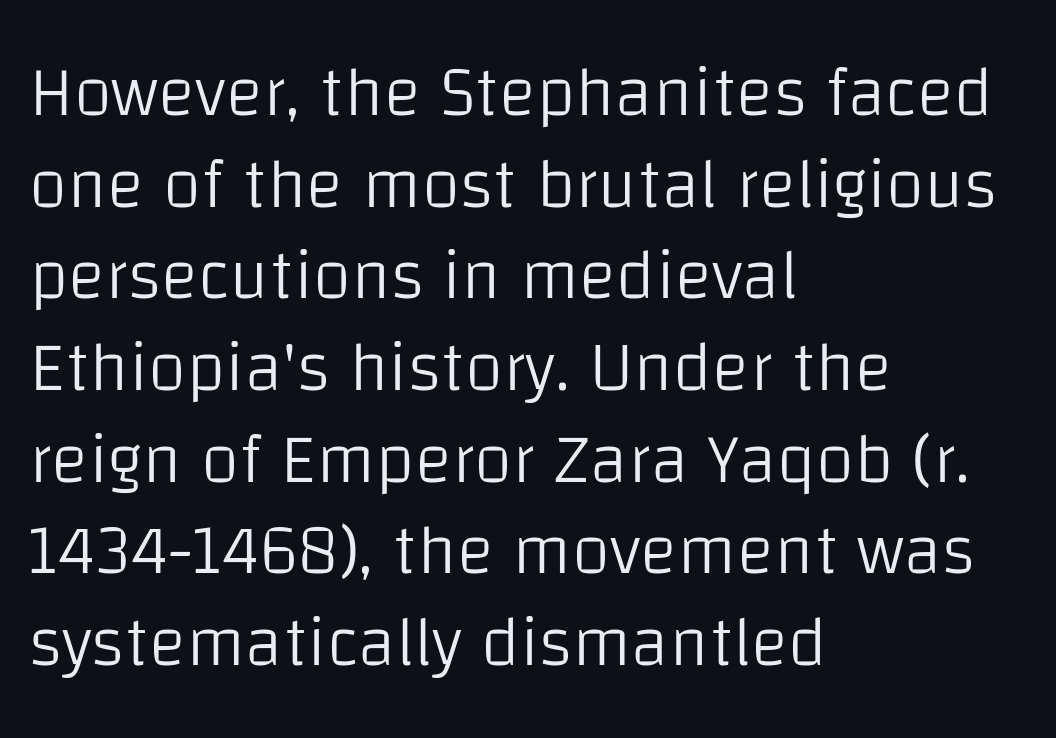
{"serif": "no", "italic": "no", "bold": "no", "weight": "light", "width": "normal", "stroke_contrast": "low", "x_height": "large", "monospaced": "no", "underline": "no", "align": "left", "line_spacing": "normal", "line_spacing_ratio": 1.31, "letter_spacing": "normal", "letter_spacing_em": 0.0, "glyph_px": 70}
